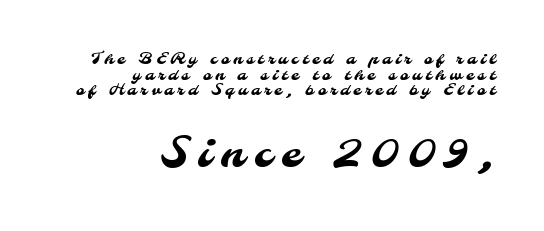
The image shows 41 px sans-serif type; set right-aligned, tight line spacing (0.98x), unusually wide letter spacing (+0.24 em), not underlined; the second (bottom) block is 2.56x larger; medium stroke contrast and a small x-height.
